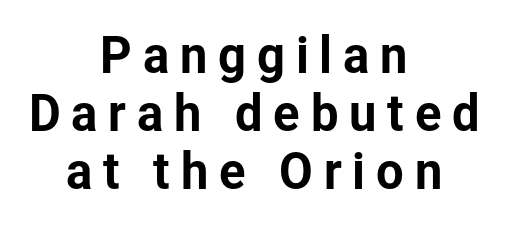
Q: Is the text italic (slanted)? A: No, it is upright.
Q: Is the typeface a serif or a sans-serif typeface? A: Sans-serif.
Q: Is the text underlined? A: No.
Q: How is the paragraph aligned? A: Centered.
Q: Is the spacing between letters normal or unusually wide? A: Unusually wide.
Q: Width (condensed, normal, or wide)? A: Normal.
Q: Stroke contrast? A: Low.
Q: x-height? A: Medium.
Q: Monospaced? A: No.
